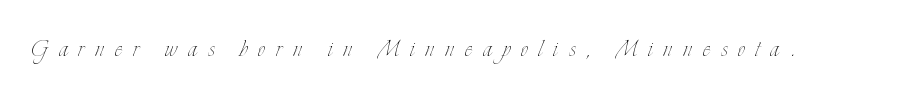
{"bold": "no", "weight": "thin", "width": "condensed", "stroke_contrast": "low", "x_height": "small", "monospaced": "no", "underline": "no", "letter_spacing": "wide", "letter_spacing_em": 0.37, "glyph_px": 29}
